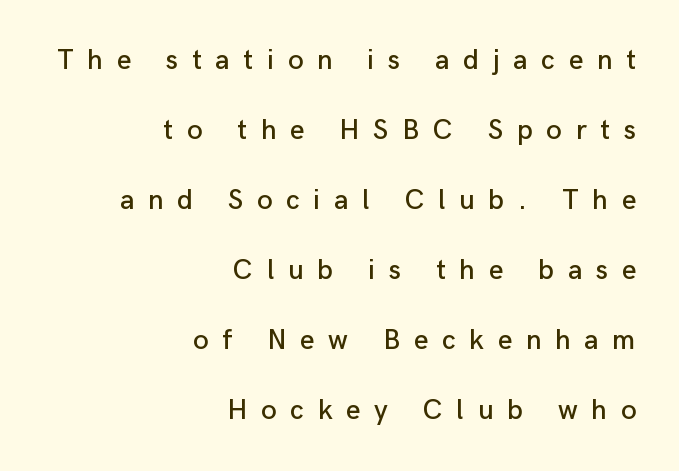
The image shows 28 px sans-serif type, upright; set right-aligned, loose line spacing (2.5x), unusually wide letter spacing (+0.49 em), not underlined; low stroke contrast and a medium x-height.
